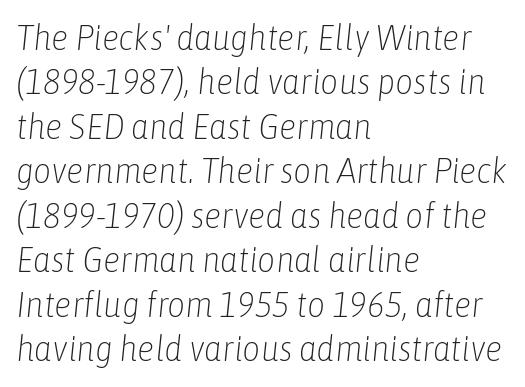
Rendered with sloped, italic letterforms. Horizontal alignment here is leftward, the default for most running prose. Think of a printed novel: that variable character pitch is what you see here. These lines sit exactly where default settings would place them. This sample uses plain, unmodified letter spacing.
